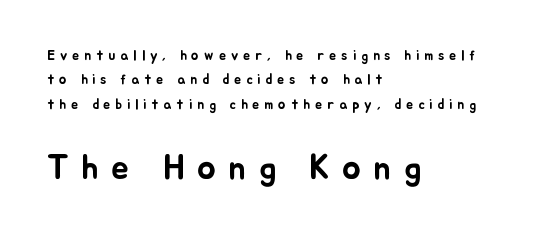
The image shows 35 px text type, upright; set left-aligned, line spacing 1.75x, unusually wide letter spacing (+0.36 em), not underlined; the second (bottom) block is 2.5x larger; low stroke contrast and a small x-height.
